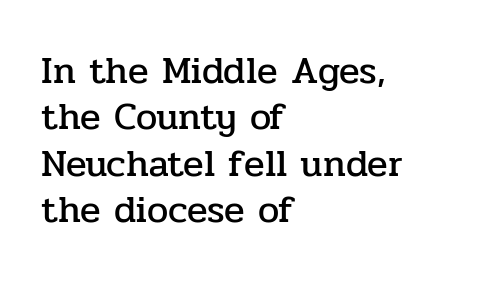
{"serif": "yes", "italic": "no", "width": "normal", "stroke_contrast": "low", "x_height": "medium", "monospaced": "no", "underline": "no", "align": "left", "line_spacing_ratio": 1.22, "letter_spacing": "normal", "letter_spacing_em": 0.0, "glyph_px": 38}
